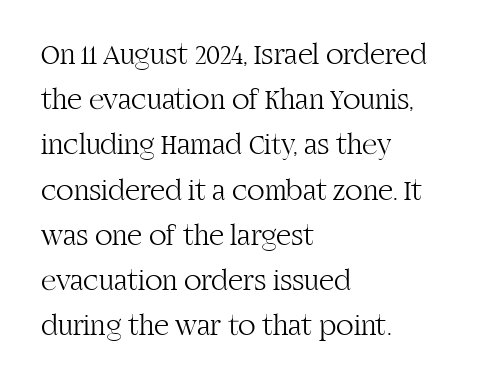
Q: Is the text bold? A: No.
Q: Is the text italic (slanted)? A: No, it is upright.
Q: Is the typeface a serif or a sans-serif typeface? A: Serif.
Q: Is the text underlined? A: No.
Q: How is the paragraph aligned? A: Left-aligned.
Q: Is the spacing between letters normal or unusually wide? A: Normal.
Q: Is the spacing between lines tight, normal or loose? A: Normal.
Q: Width (condensed, normal, or wide)? A: Normal.
Q: Stroke contrast? A: High.
Q: x-height? A: Large.
Q: Monospaced? A: No.
